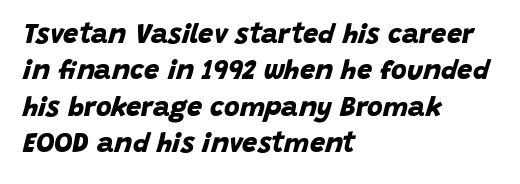
Q: Is the text bold? A: Yes.
Q: Is the text underlined? A: No.
Q: How is the paragraph aligned? A: Left-aligned.
Q: Is the spacing between letters normal or unusually wide? A: Normal.
Q: Is the spacing between lines tight, normal or loose? A: Normal.
